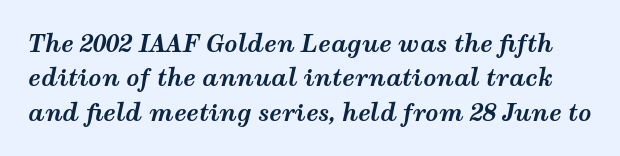
Q: Is the text bold? A: Yes.
Q: Is the text italic (slanted)? A: Yes, it leans right by about 12 degrees.
Q: Is the text underlined? A: No.
Q: Is the spacing between letters normal or unusually wide? A: Normal.
Q: Is the spacing between lines tight, normal or loose? A: Normal.
